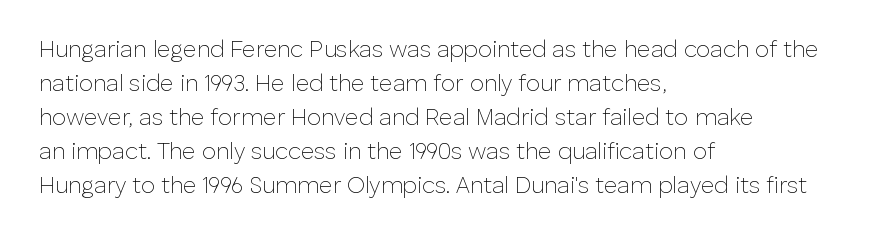
{"italic": "no", "bold": "no", "underline": "no", "align": "left", "line_spacing": "normal", "line_spacing_ratio": 1.48, "letter_spacing": "normal", "letter_spacing_em": 0.0, "glyph_px": 23}
